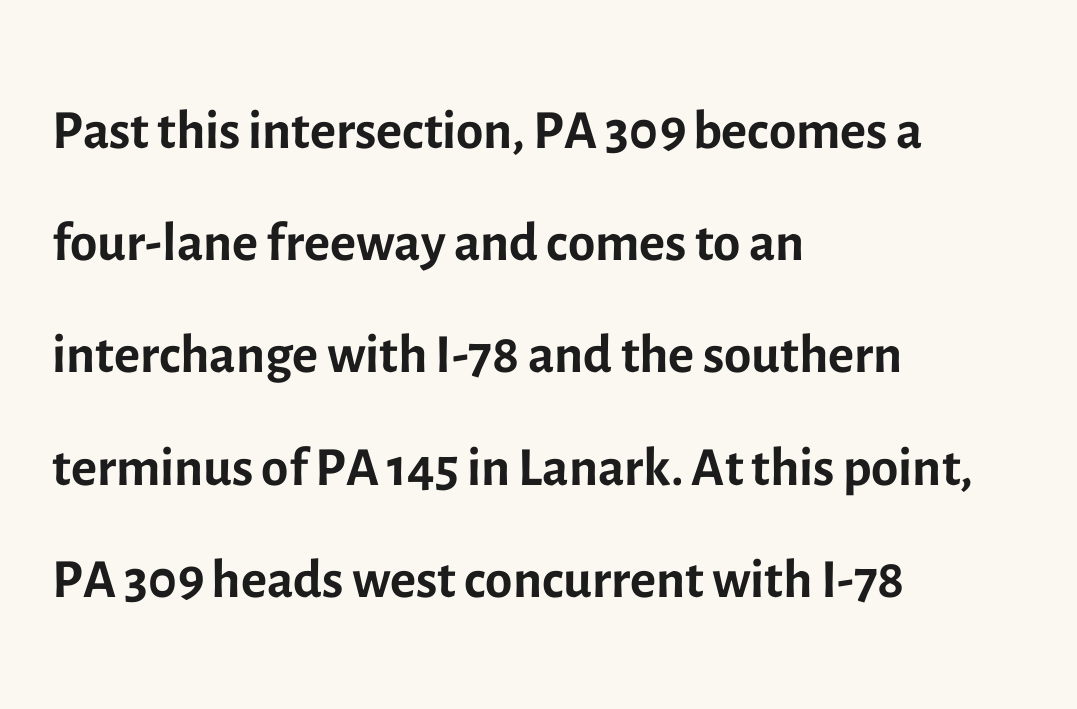
Q: Is the text bold? A: No.
Q: Is the text italic (slanted)? A: No, it is upright.
Q: Is the typeface a serif or a sans-serif typeface? A: Sans-serif.
Q: Is the text underlined? A: No.
Q: How is the paragraph aligned? A: Left-aligned.
Q: Is the spacing between letters normal or unusually wide? A: Normal.
Q: Is the spacing between lines tight, normal or loose? A: Normal.
Q: Width (condensed, normal, or wide)? A: Normal.
Q: x-height? A: Medium.
Q: Monospaced? A: No.
